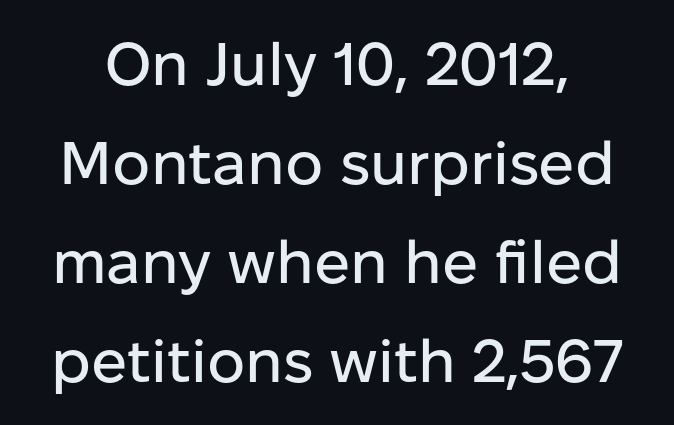
Q: Is the text italic (slanted)? A: No, it is upright.
Q: Is the typeface a serif or a sans-serif typeface? A: Sans-serif.
Q: Is the text underlined? A: No.
Q: Is the spacing between letters normal or unusually wide? A: Normal.
Q: Is the spacing between lines tight, normal or loose? A: Normal.
Q: Width (condensed, normal, or wide)? A: Normal.
Q: Stroke contrast? A: Low.
Q: x-height? A: Medium.
Q: Monospaced? A: No.
